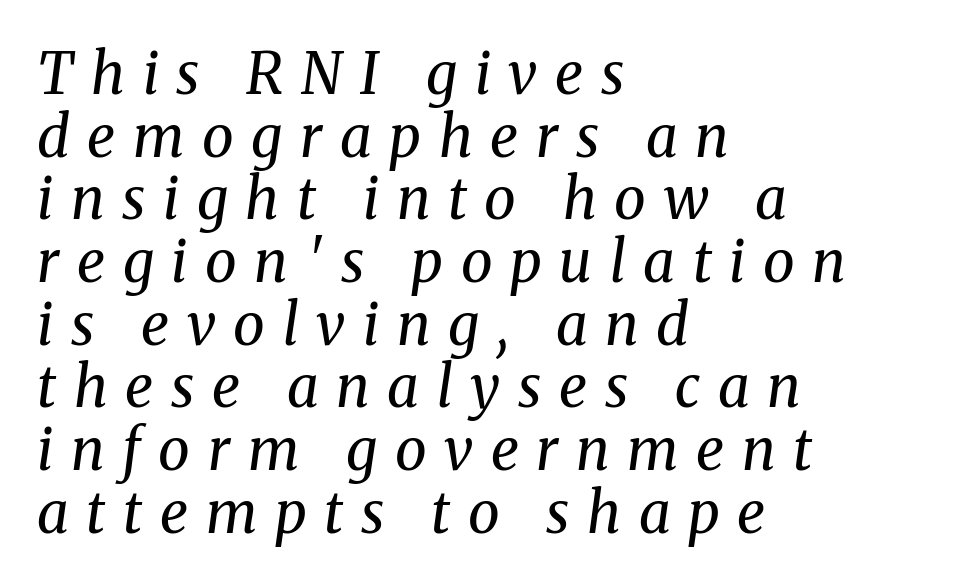
Q: Is the text bold? A: No.
Q: Is the text italic (slanted)? A: Yes, it leans right by about 8 degrees.
Q: Is the typeface a serif or a sans-serif typeface? A: Serif.
Q: Is the text underlined? A: No.
Q: How is the paragraph aligned? A: Left-aligned.
Q: Is the spacing between letters normal or unusually wide? A: Unusually wide.
Q: Is the spacing between lines tight, normal or loose? A: Tight.
Q: Width (condensed, normal, or wide)? A: Normal.
Q: Stroke contrast? A: Medium.
Q: x-height? A: Medium.
Q: Monospaced? A: No.
